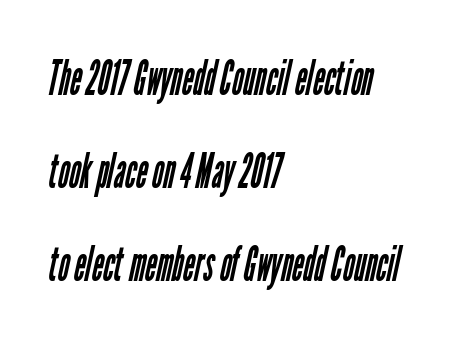
The image shows 49 px regular-weight, condensed sans-serif type; set left-aligned, loose line spacing (1.9x), normal letter spacing, not underlined; low stroke contrast and a medium x-height.
